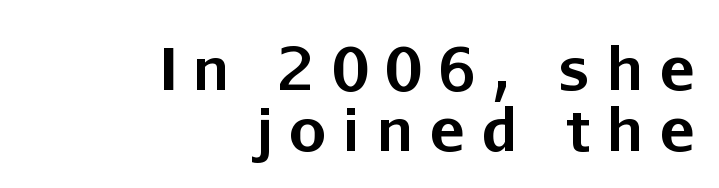
The space between consecutive lines is stingy. Substantial extra tracking has been applied to these lines. The rendering anchors every line to the right-hand side. Type style note: lacks serifs. Anything drawn beneath the words? Only blank space.
